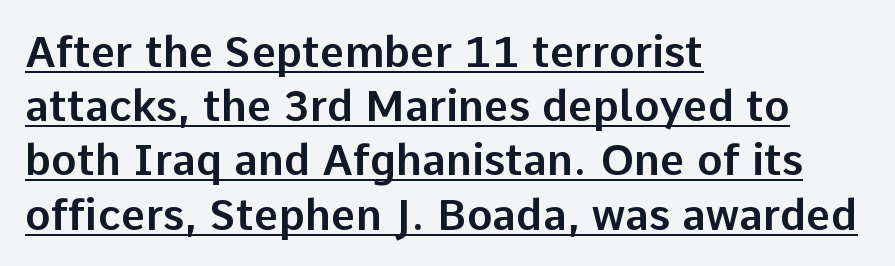
The image shows 43 px sans-serif type, upright; set left-aligned, normal line spacing (1.26x), normal letter spacing, underlined; low stroke contrast and a medium x-height.
